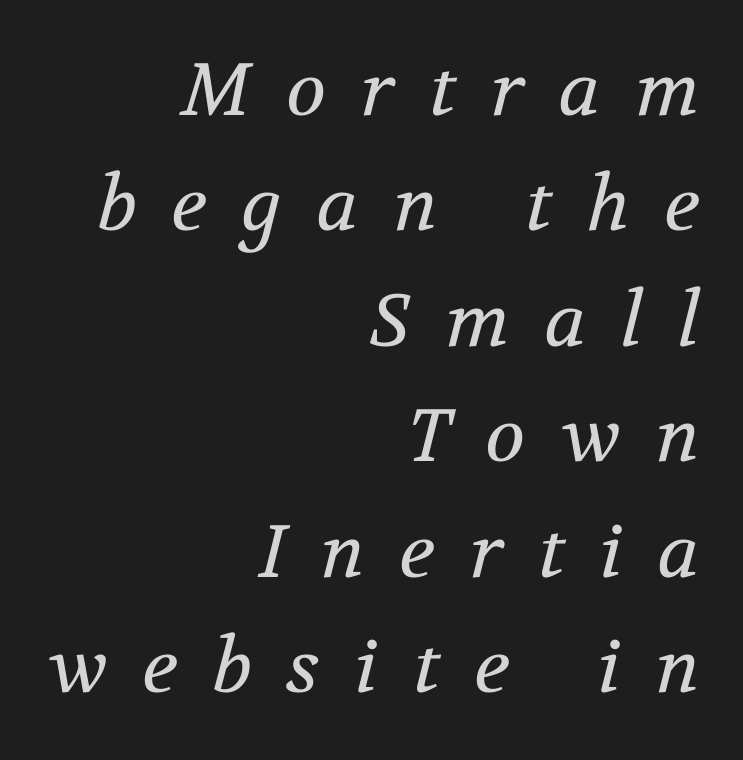
The image shows 74 px regular-weight serif type, italic (leaning right); set right-aligned, normal line spacing (1.56x), unusually wide letter spacing (+0.47 em), not underlined; medium stroke contrast and a medium x-height.
